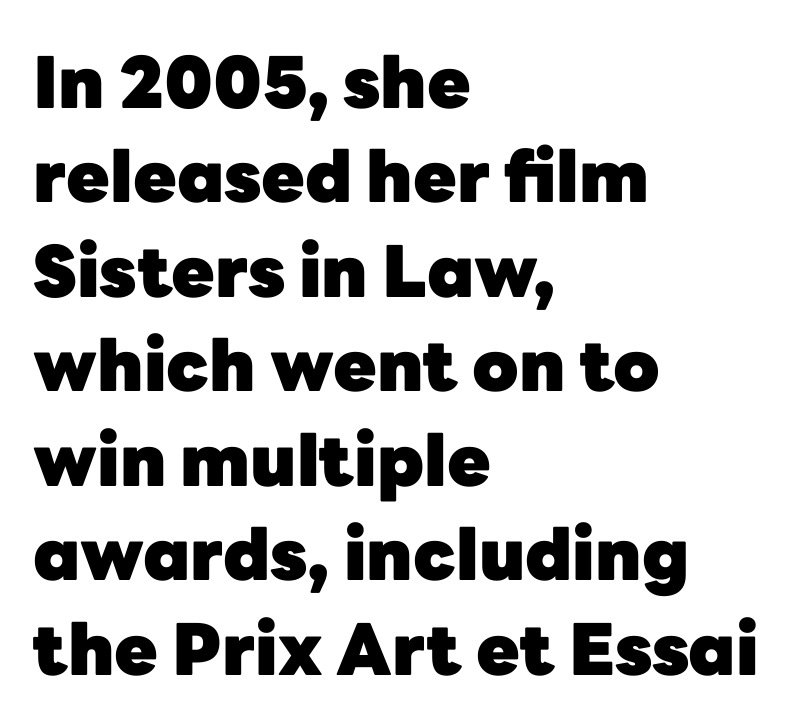
{"serif": "no", "italic": "no", "bold": "yes", "weight": "heavy", "width": "normal", "stroke_contrast": "low", "x_height": "medium", "monospaced": "no", "underline": "no", "align": "left", "line_spacing": "normal", "line_spacing_ratio": 1.33, "letter_spacing": "normal", "letter_spacing_em": 0.0, "glyph_px": 71}
